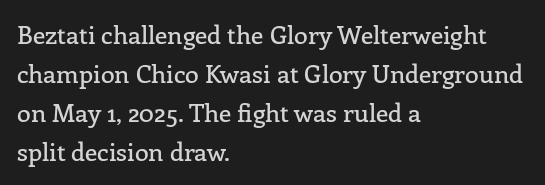
The image shows 25 px text type, upright; set left-aligned, normal line spacing (1.56x), normal letter spacing, not underlined.
